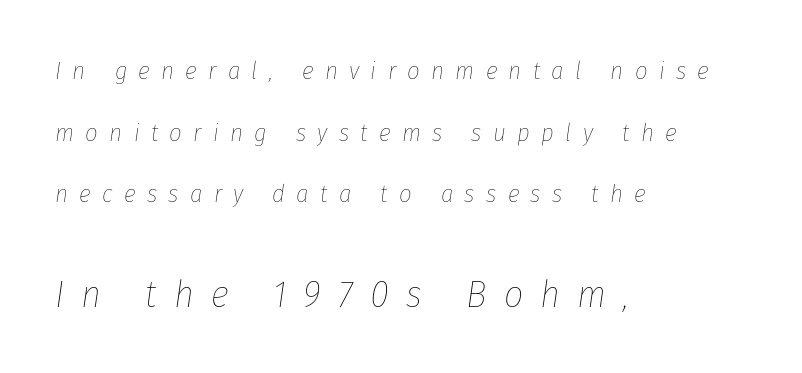
{"italic": "yes", "lean": "right", "slant_degrees": 8, "bold": "no", "weight": "thin", "width": "condensed", "stroke_contrast": "low", "x_height": "medium", "monospaced": "no", "underline": "no", "align": "left", "line_spacing": "loose", "line_spacing_ratio": 2.47, "letter_spacing": "wide", "letter_spacing_em": 0.45, "larger_block": "second", "size_ratio": 1.52, "glyph_px": 38}
